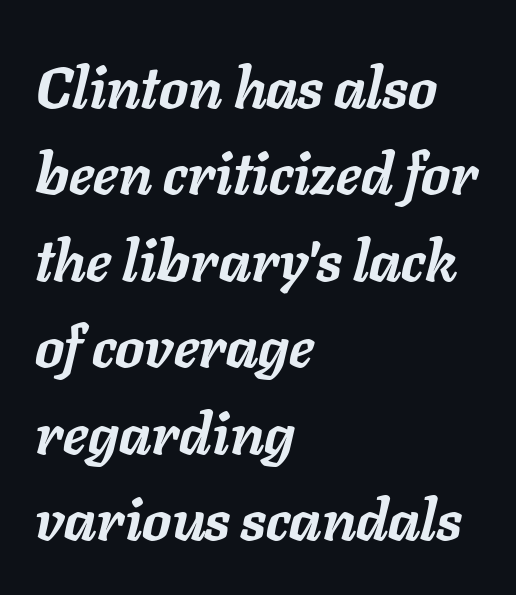
{"italic": "yes", "lean": "right", "slant_degrees": 11, "bold": "yes", "weight": "semibold", "width": "normal", "stroke_contrast": "low", "x_height": "medium", "monospaced": "no", "underline": "no", "align": "left", "line_spacing": "normal", "line_spacing_ratio": 1.49, "letter_spacing": "normal", "letter_spacing_em": 0.0, "glyph_px": 58}
